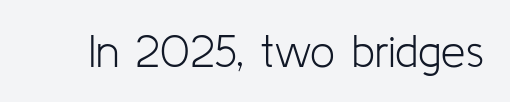
The passage shown is typed in a proportional face where columns would drift. In terms of letterform style, serifs are entirely absent. Decoration check: the copy has no underline. This is not heavy type; no bold has been used.
